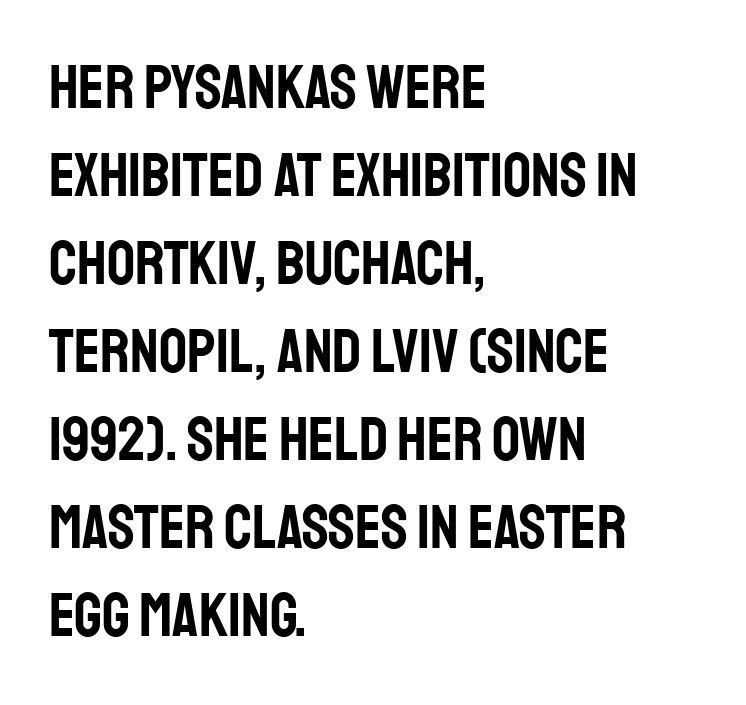
Characters follow at the spacing the type designer built in. Posture: vertical. Rows of type keep a routine distance in the vertical direction. Regarding serifs, this sample does without them.
